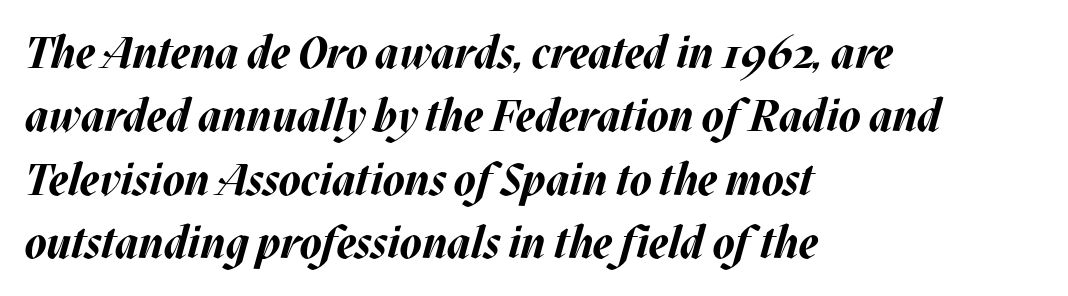
{"italic": "yes", "lean": "right", "slant_degrees": 17, "bold": "yes", "weight": "bold", "width": "normal", "stroke_contrast": "medium", "x_height": "large", "monospaced": "no", "underline": "no", "align": "left", "line_spacing": "normal", "line_spacing_ratio": 1.44, "letter_spacing": "normal", "letter_spacing_em": 0.0, "glyph_px": 44}
